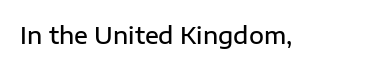
Q: Is the text bold? A: Semi-bold.
Q: Is the text italic (slanted)? A: No, it is upright.
Q: Is the text underlined? A: No.
Q: Is the spacing between letters normal or unusually wide? A: Normal.
